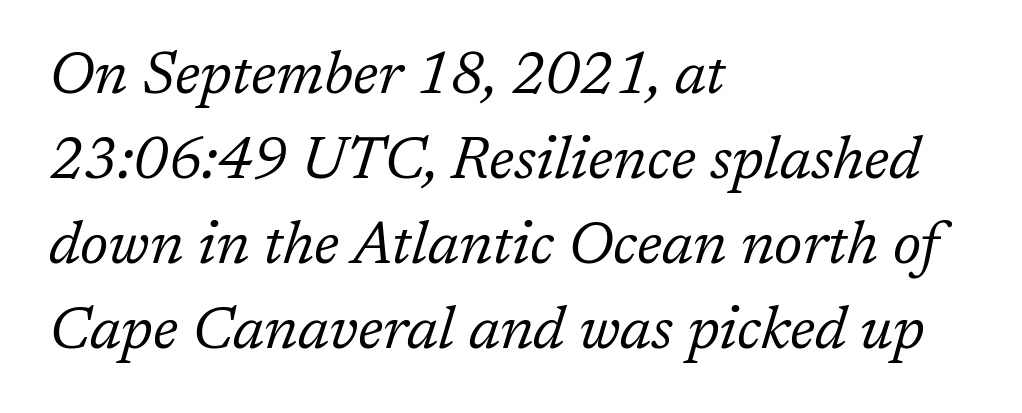
The image shows 59 px regular-weight serif type, italic (leaning right); set left-aligned, normal line spacing (1.44x), normal letter spacing, not underlined; low stroke contrast and a medium x-height.
